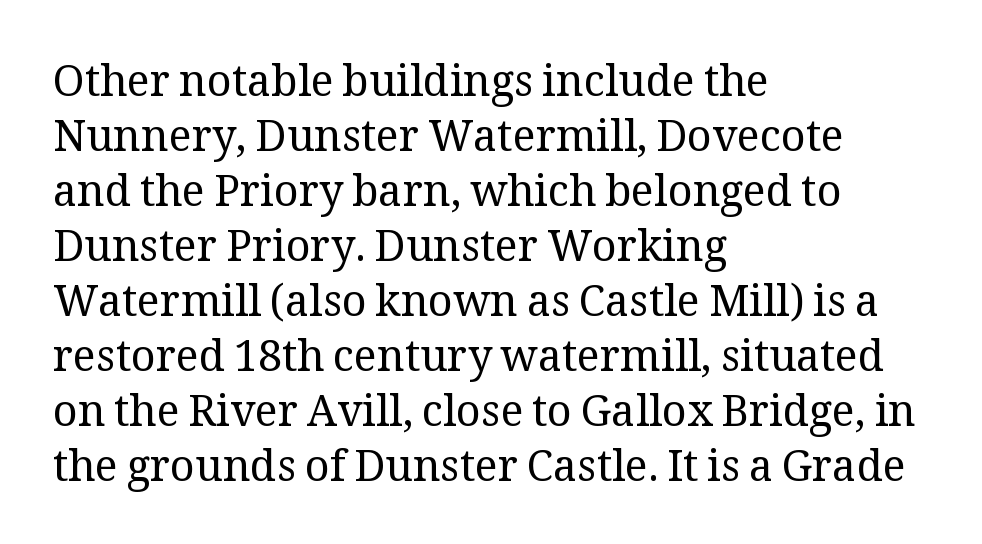
{"serif": "yes", "italic": "no", "bold": "no", "weight": "regular", "width": "normal", "stroke_contrast": "medium", "x_height": "medium", "monospaced": "no", "underline": "no", "align": "left", "line_spacing": "normal", "line_spacing_ratio": 1.28, "letter_spacing": "normal", "letter_spacing_em": 0.0, "glyph_px": 43}
